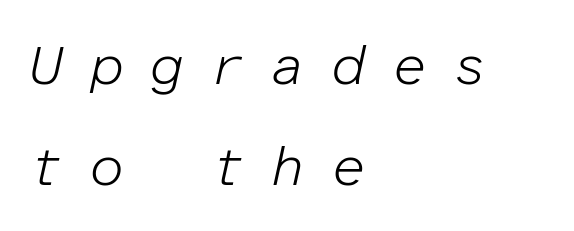
The font's italic variant was chosen for this text. Here the designer chose a console-style face with uniform glyph widths. Descenders hang freely into open space. The gaps between neighbouring characters are conspicuously large.
